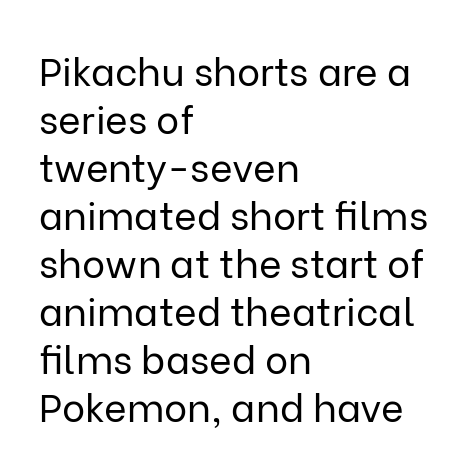
{"serif": "no", "italic": "no", "bold": "no", "weight": "regular", "width": "normal", "stroke_contrast": "low", "x_height": "medium", "monospaced": "no", "underline": "no", "align": "left", "line_spacing_ratio": 1.23, "letter_spacing": "normal", "letter_spacing_em": 0.0, "glyph_px": 39}
